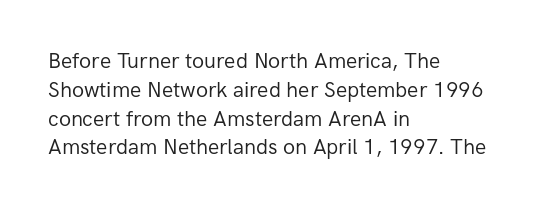
The image shows 21 px text type, upright; set left-aligned, normal line spacing (1.37x), normal letter spacing, not underlined.
